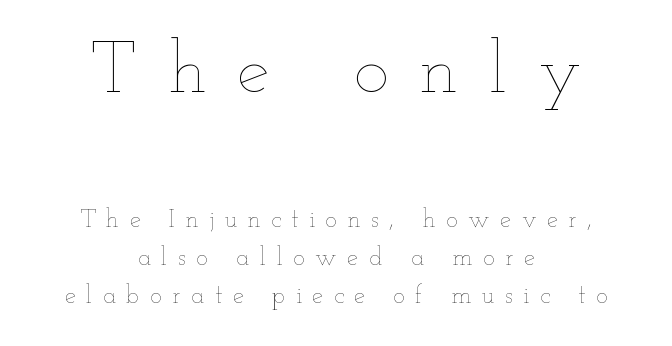
The line-height multiplier appears to be the usual default. Stroke thickness stays within the range of a standard reading face or lighter. Is this a fixed-width face? No — the glyphs have proportional, varying widths. Horizontally, the lines are justified to the midpoint only. The tracking jumps out immediately: characters are airy and widely separated. The area under the type is left untouched.
